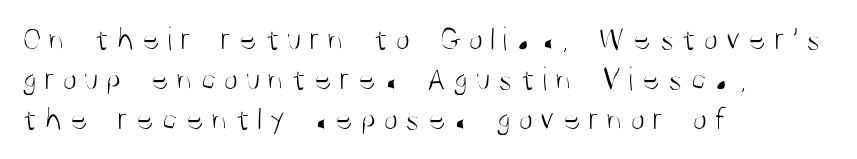
Q: Is the text bold? A: No.
Q: Is the text italic (slanted)? A: No, it is upright.
Q: Is the typeface a serif or a sans-serif typeface? A: Sans-serif.
Q: Is the text underlined? A: No.
Q: How is the paragraph aligned? A: Left-aligned.
Q: Is the spacing between letters normal or unusually wide? A: Unusually wide.
Q: Width (condensed, normal, or wide)? A: Condensed.
Q: Stroke contrast? A: Medium.
Q: x-height? A: Large.
Q: Monospaced? A: No.
